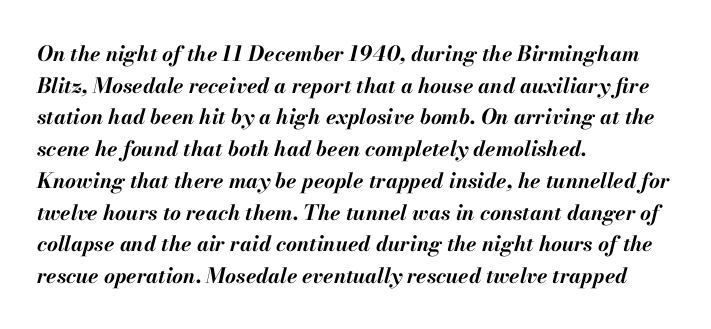
{"italic": "yes", "lean": "right", "slant_degrees": 13, "bold": "yes", "underline": "no", "align": "left", "line_spacing": "normal", "line_spacing_ratio": 1.51, "letter_spacing": "normal", "letter_spacing_em": 0.0, "glyph_px": 21}
